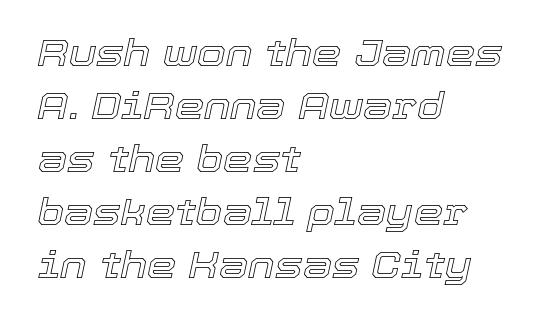
{"italic": "yes", "lean": "right", "slant_degrees": 12, "width": "normal", "x_height": "medium", "monospaced": "no", "underline": "no", "align": "left", "line_spacing": "normal", "line_spacing_ratio": 1.43, "letter_spacing": "normal", "letter_spacing_em": 0.0, "glyph_px": 37}
